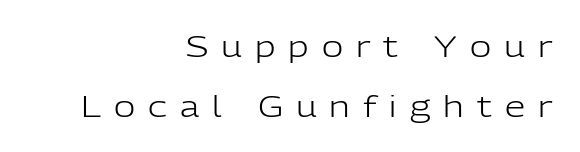
{"serif": "no", "italic": "no", "bold": "no", "weight": "light", "width": "normal", "stroke_contrast": "low", "x_height": "medium", "monospaced": "no", "underline": "no", "align": "right", "line_spacing": "loose", "line_spacing_ratio": 2.06, "letter_spacing": "wide", "letter_spacing_em": 0.45, "glyph_px": 29}
